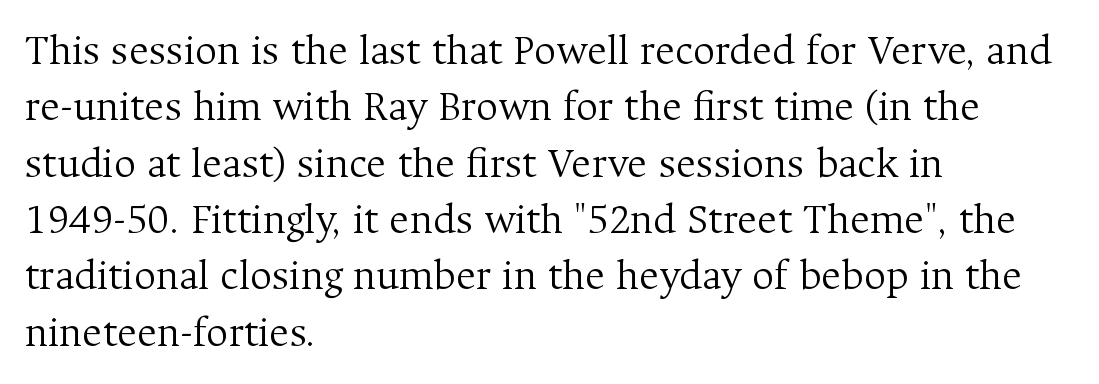
The image shows 43 px light serif type, upright; set left-aligned, normal line spacing (1.31x), normal letter spacing, not underlined; medium stroke contrast and a medium x-height.
